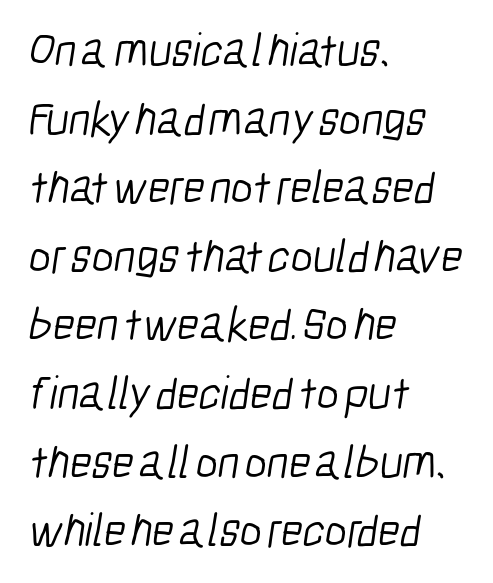
{"serif": "no", "bold": "no", "weight": "light", "width": "condensed", "stroke_contrast": "low", "x_height": "medium", "monospaced": "no", "underline": "no", "align": "left", "line_spacing": "normal", "line_spacing_ratio": 1.46, "letter_spacing": "normal", "letter_spacing_em": 0.0, "glyph_px": 47}
